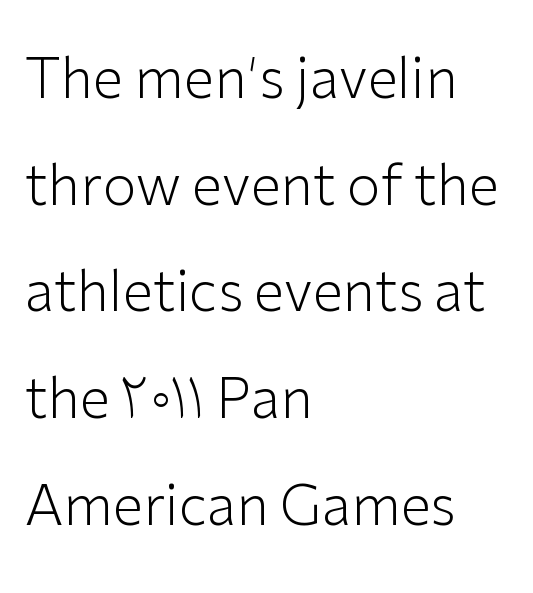
{"serif": "no", "italic": "no", "bold": "no", "weight": "light", "width": "normal", "stroke_contrast": "low", "x_height": "medium", "monospaced": "no", "underline": "no", "align": "left", "line_spacing": "loose", "line_spacing_ratio": 1.94, "letter_spacing": "normal", "letter_spacing_em": 0.0, "glyph_px": 55}
